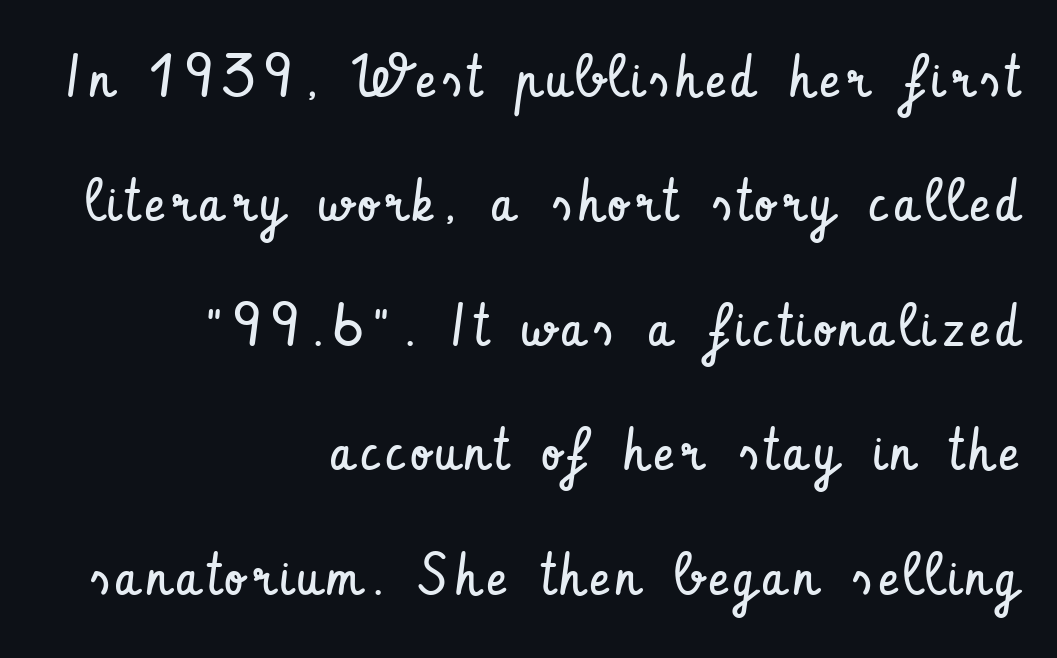
The image shows 59 px regular-weight, condensed sans-serif type, upright; set right-aligned, loose line spacing (2.11x), not underlined; low stroke contrast and a small x-height.
